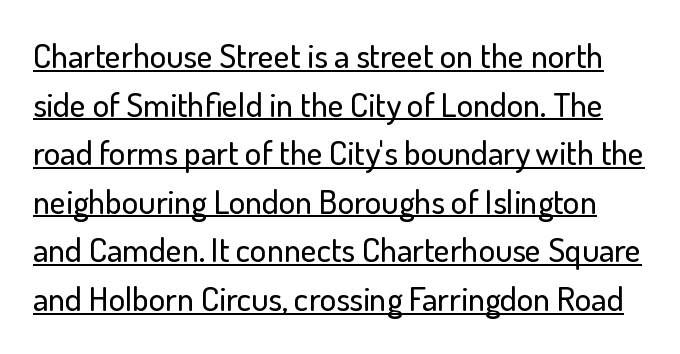
The image shows 34 px sans-serif type, upright; set normal line spacing (1.43x), normal letter spacing, underlined; low stroke contrast and a small x-height.
